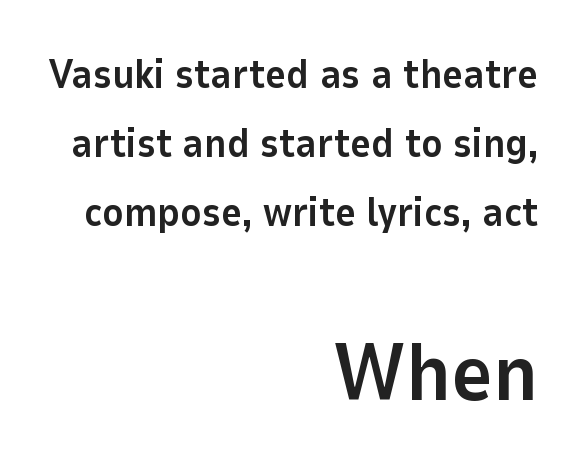
Q: Is the text bold? A: Yes.
Q: Is the text italic (slanted)? A: No, it is upright.
Q: Is the typeface a serif or a sans-serif typeface? A: Sans-serif.
Q: Is the text underlined? A: No.
Q: How is the paragraph aligned? A: Right-aligned.
Q: Is the spacing between letters normal or unusually wide? A: Normal.
Q: Which block of text is set in a larger size, the first (top) or the second (bottom)? A: The second (bottom) one.
Q: Width (condensed, normal, or wide)? A: Normal.
Q: Stroke contrast? A: Low.
Q: x-height? A: Medium.
Q: Monospaced? A: No.
